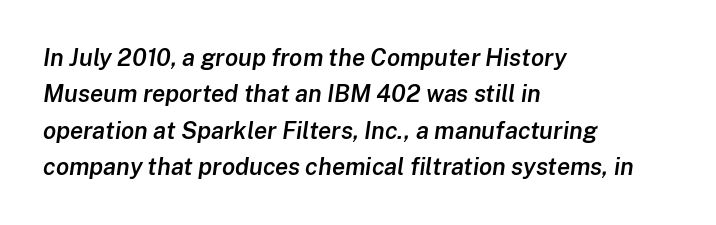
The image shows 24 px text type, italic (leaning right); set left-aligned, normal line spacing (1.52x), normal letter spacing, not underlined.
